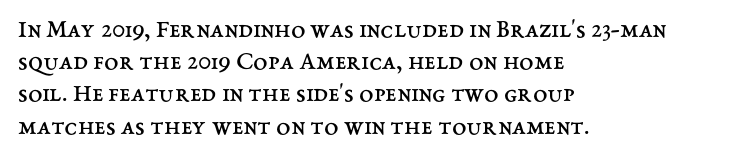
No letter is thick-stroked: the sample isn't bold. The lettering stays uniformly vertical, giving the passage a roman look. This sample uses plain, unmodified letter spacing. These lines stack with their left ends in a neat column. The gap between lines stays unmarked.
